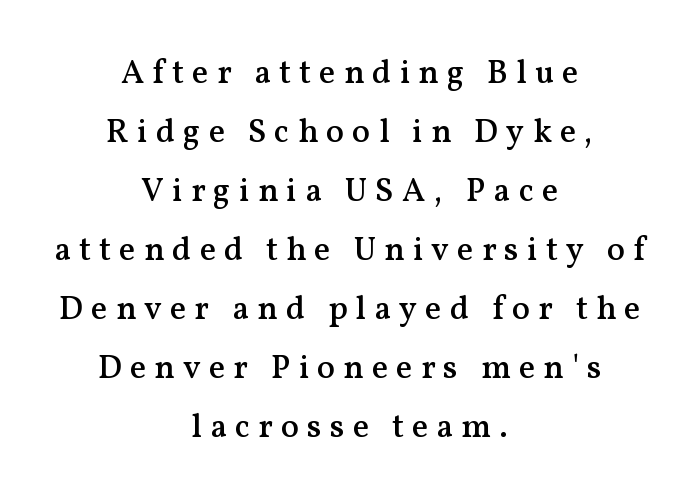
{"serif": "yes", "italic": "no", "bold": "semi", "weight": "semibold", "width": "normal", "stroke_contrast": "medium", "x_height": "medium", "monospaced": "no", "underline": "no", "align": "center", "line_spacing_ratio": 1.79, "letter_spacing": "wide", "letter_spacing_em": 0.25, "glyph_px": 33}
